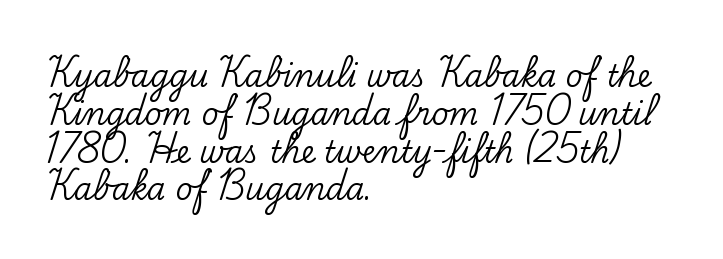
{"serif": "yes", "width": "normal", "stroke_contrast": "low", "x_height": "small", "monospaced": "no", "underline": "no", "align": "left", "line_spacing": "normal", "line_spacing_ratio": 1.26, "letter_spacing": "normal", "letter_spacing_em": 0.0, "glyph_px": 30}
